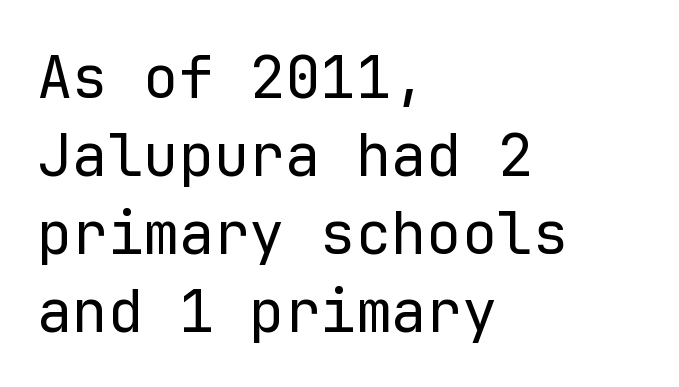
Students, observe: this is what conventionally led text looks like. The characters are drawn with everyday or finer stroke widths. Just letters on the line, the space beneath them empty. Compared with typical body copy, the letter spacing here is the same. Type style note: lacks serifs. Every character here occupies the same horizontal width, giving the sample a typewriter-like rhythm.
